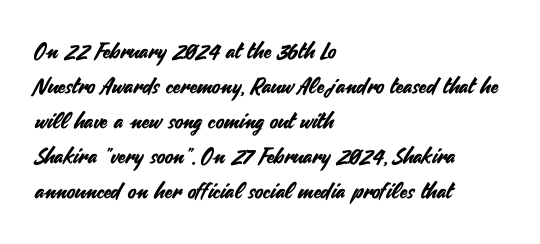
Q: Is the text italic (slanted)? A: Yes.
Q: Is the text underlined? A: No.
Q: How is the paragraph aligned? A: Left-aligned.
Q: Is the spacing between letters normal or unusually wide? A: Normal.
Q: Is the spacing between lines tight, normal or loose? A: Normal.
